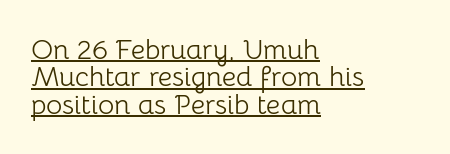
{"serif": "no", "italic": "no", "bold": "no", "weight": "light", "width": "normal", "stroke_contrast": "low", "x_height": "medium", "monospaced": "no", "underline": "yes", "align": "left", "line_spacing": "tight", "line_spacing_ratio": 0.98, "letter_spacing": "normal", "letter_spacing_em": 0.0, "glyph_px": 28}
